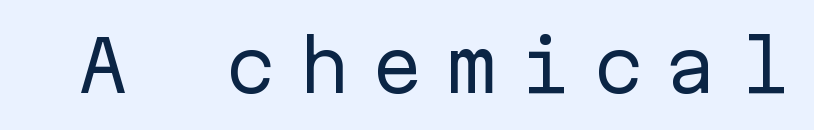
Monospaced: the letters line up in strict vertical columns. To sum up the face: it is a sans, with no serifs. The horizontal fit of the characters is loose and conspicuously gappy. Italic: no, the glyphs are upright roman. Rule under the text: the space is simply empty.
